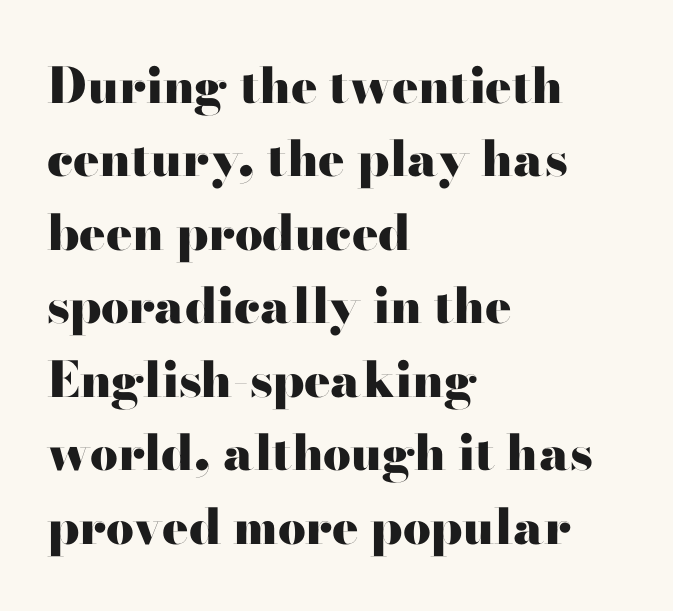
{"serif": "yes", "italic": "no", "bold": "yes", "weight": "heavy", "width": "wide", "stroke_contrast": "high", "x_height": "small", "monospaced": "no", "underline": "no", "align": "left", "line_spacing": "normal", "line_spacing_ratio": 1.5, "letter_spacing": "normal", "letter_spacing_em": 0.0, "glyph_px": 49}
